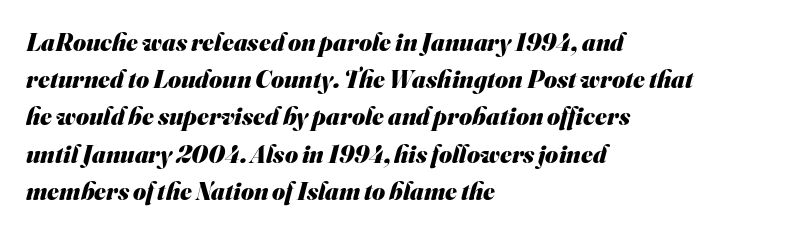
The image shows 25 px bold type; set left-aligned, normal line spacing (1.49x), normal letter spacing, not underlined.
